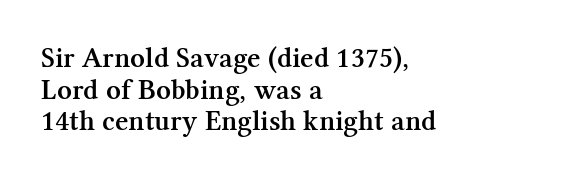
Q: Is the text bold? A: Semi-bold.
Q: Is the text italic (slanted)? A: No, it is upright.
Q: Is the typeface a serif or a sans-serif typeface? A: Serif.
Q: Is the text underlined? A: No.
Q: How is the paragraph aligned? A: Left-aligned.
Q: Is the spacing between letters normal or unusually wide? A: Normal.
Q: Is the spacing between lines tight, normal or loose? A: Tight.
Q: Width (condensed, normal, or wide)? A: Normal.
Q: Stroke contrast? A: Medium.
Q: x-height? A: Medium.
Q: Monospaced? A: No.
